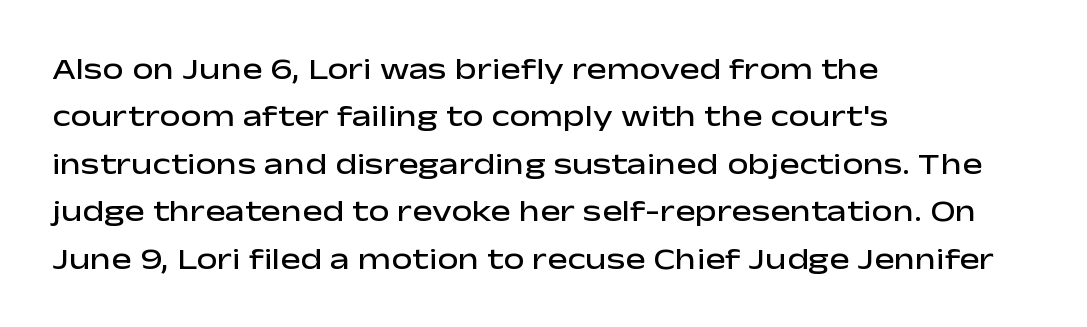
The image shows 30 px semibold, wide sans-serif type, upright; set left-aligned, normal line spacing (1.58x), normal letter spacing, not underlined; low stroke contrast and a medium x-height.
